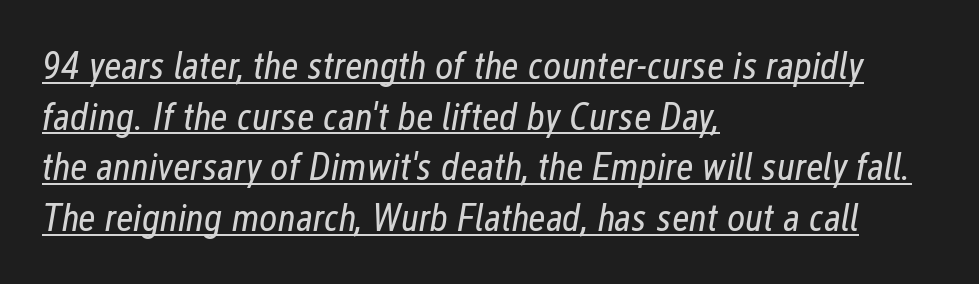
{"italic": "yes", "lean": "right", "slant_degrees": 12, "bold": "no", "weight": "regular", "width": "condensed", "stroke_contrast": "low", "x_height": "medium", "monospaced": "no", "underline": "yes", "align": "left", "line_spacing": "normal", "line_spacing_ratio": 1.3, "letter_spacing": "normal", "letter_spacing_em": 0.0, "glyph_px": 39}
